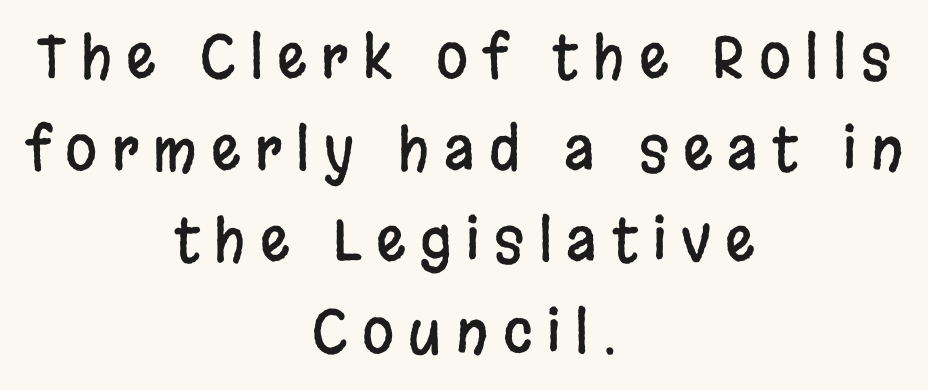
Q: Is the text italic (slanted)? A: No, it is upright.
Q: Is the typeface a serif or a sans-serif typeface? A: Sans-serif.
Q: Is the text underlined? A: No.
Q: How is the paragraph aligned? A: Centered.
Q: Is the spacing between letters normal or unusually wide? A: Unusually wide.
Q: Is the spacing between lines tight, normal or loose? A: Normal.
Q: Width (condensed, normal, or wide)? A: Condensed.
Q: Stroke contrast? A: Low.
Q: x-height? A: Large.
Q: Monospaced? A: No.
